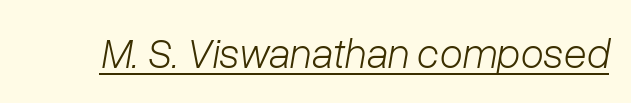
Yep, that's italic — everything's leaning. The lettering is marked with a stroke running underneath it. Tracking here is standard; glyphs follow each other at the usual distance. Note the varied advance widths — an 'i' is clearly narrower than an 'm'.
